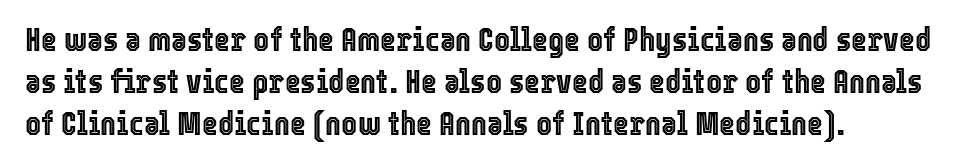
{"italic": "no", "width": "condensed", "x_height": "medium", "monospaced": "no", "underline": "no", "align": "left", "line_spacing_ratio": 1.23, "letter_spacing": "normal", "letter_spacing_em": 0.0, "glyph_px": 34}
